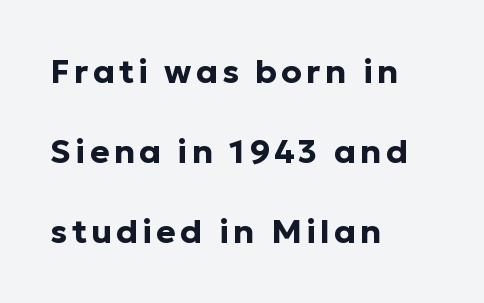
Note the varied advance widths — an 'i' is clearly narrower than an 'm'. Plenty of ink on the page — the face is bold. Left-aligned paragraph, ragged on the right. Does the type have serifs? No, each stem ends abruptly. You can tell it's not italic because the verticals are truly vertical. Vertically, the passage feels expansive, rows floating well apart.
